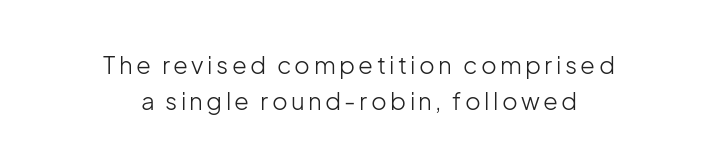
{"italic": "no", "bold": "no", "underline": "no", "align": "center", "line_spacing": "normal", "line_spacing_ratio": 1.52, "glyph_px": 24}
